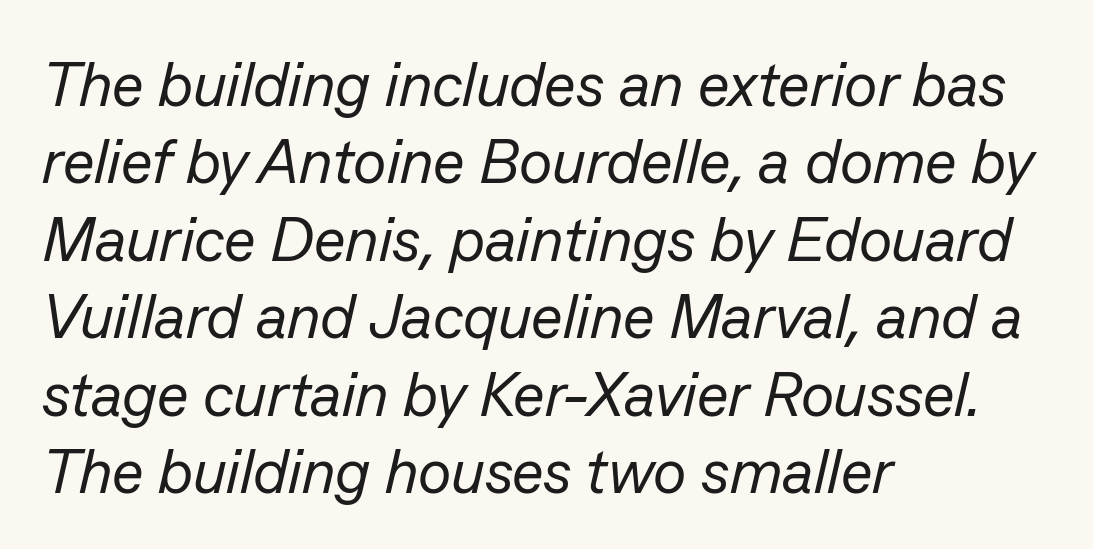
{"italic": "yes", "lean": "right", "slant_degrees": 13, "bold": "no", "weight": "regular", "width": "normal", "stroke_contrast": "low", "x_height": "medium", "monospaced": "no", "underline": "no", "align": "left", "line_spacing": "normal", "line_spacing_ratio": 1.25, "letter_spacing": "normal", "letter_spacing_em": 0.0, "glyph_px": 62}
